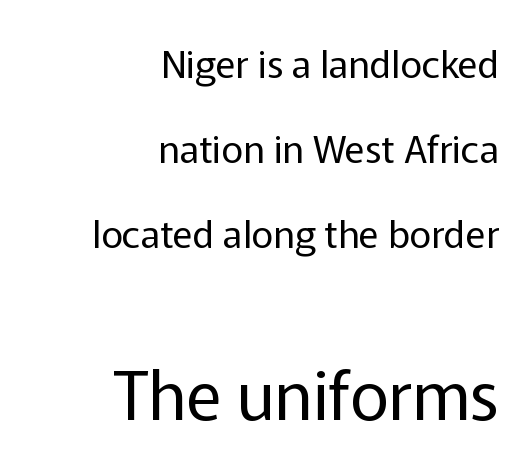
Typesetter's note — lower block bumped up in size, upper block left smaller. The passage shown is typeset with a sans-serif family. If you drew a ruler down the right edge, every line would touch it. Think of a printed novel: that variable character pitch is what you see here. Do the letters lean? They stand straight. Regarding leading, the lines here are spaced well apart.
